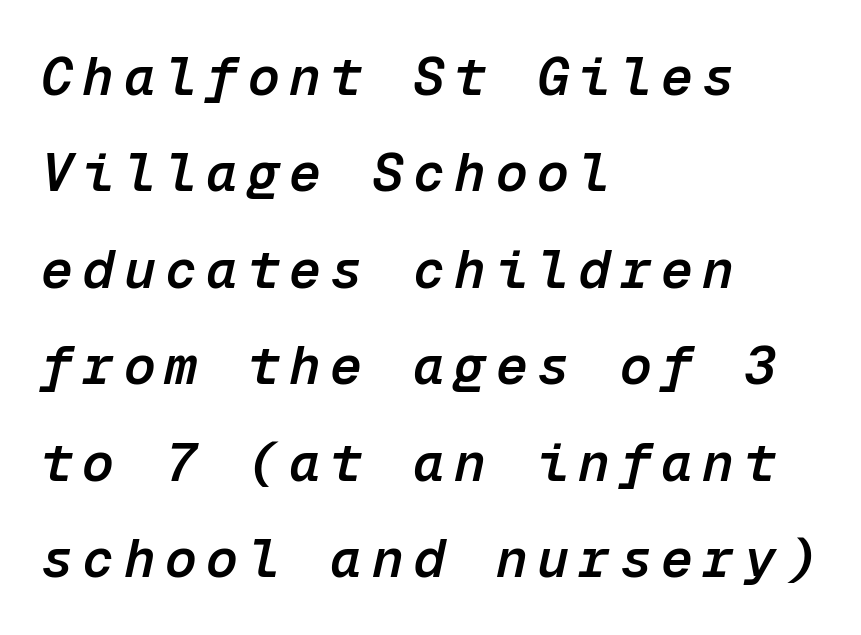
The image shows 53 px semibold type, italic (leaning right), monospaced; set left-aligned, line spacing 1.82x, not underlined; low stroke contrast and a medium x-height.
